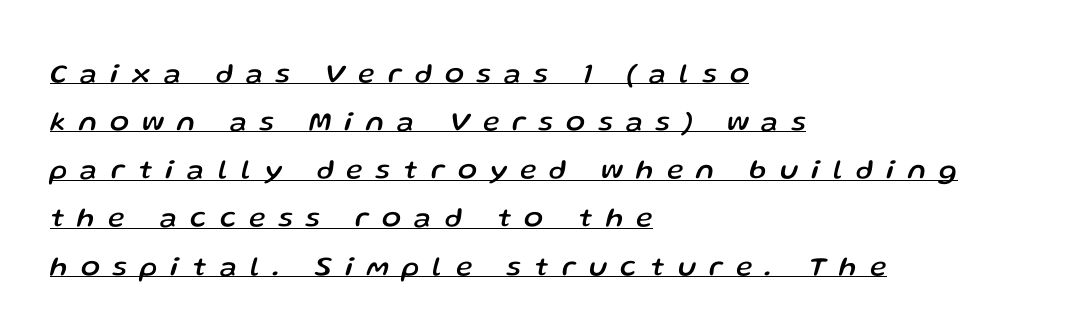
Q: Is the text italic (slanted)? A: Yes, it leans right by about 13 degrees.
Q: Is the text underlined? A: Yes.
Q: How is the paragraph aligned? A: Left-aligned.
Q: Is the spacing between letters normal or unusually wide? A: Unusually wide.
Q: Width (condensed, normal, or wide)? A: Normal.
Q: Stroke contrast? A: Low.
Q: x-height? A: Medium.
Q: Monospaced? A: No.
